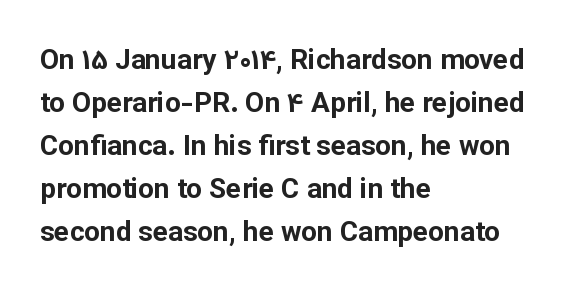
The image shows 28 px bold sans-serif type, upright; set left-aligned, normal line spacing (1.54x), normal letter spacing, not underlined; low stroke contrast and a medium x-height.
